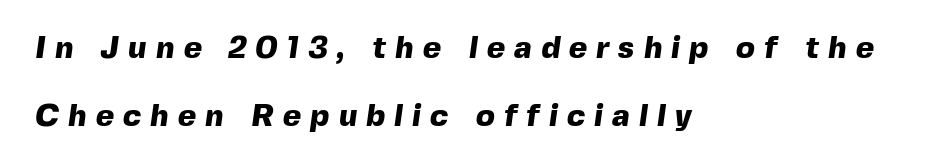
The image shows 31 px heavy sans-serif type; set left-aligned, loose line spacing (2.2x), unusually wide letter spacing (+0.3 em), not underlined; a medium x-height.
